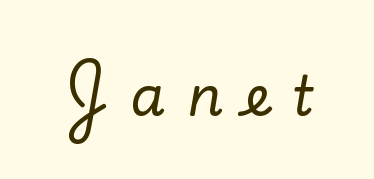
{"serif": "yes", "width": "normal", "stroke_contrast": "low", "x_height": "small", "monospaced": "no", "underline": "no", "letter_spacing": "wide", "letter_spacing_em": 0.41, "glyph_px": 55}
